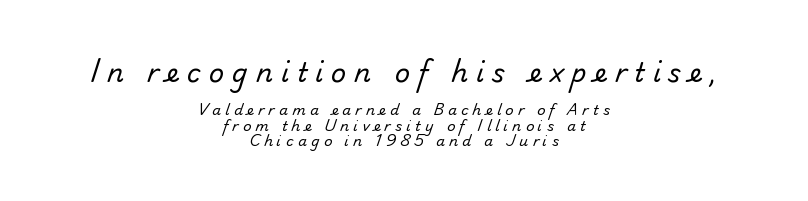
Check the space under the baseline: it is left empty. Weight: in the light-to-regular range. Does the leading feel generous? Not at all — it's pinched. There is plenty of visible air inserted between adjacent glyphs. In this sample the first text group is rendered at the bigger scale.
